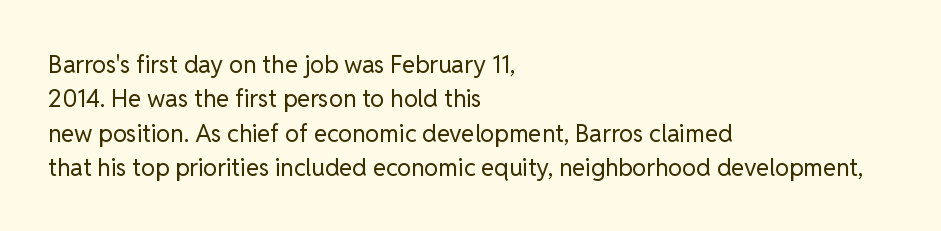
{"italic": "no", "bold": "no", "underline": "no", "align": "left", "line_spacing": "normal", "line_spacing_ratio": 1.43, "letter_spacing": "normal", "letter_spacing_em": 0.0, "glyph_px": 24}
